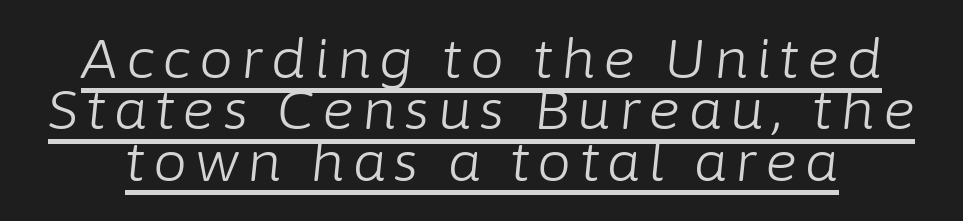
The passage shown leans; its letterforms are oblique. Is this a fixed-width face? No — the glyphs have proportional, varying widths. Very little white space separates one row of letters from the next. Weight: regular or lighter. Beneath each row of characters lies a ruled line.
